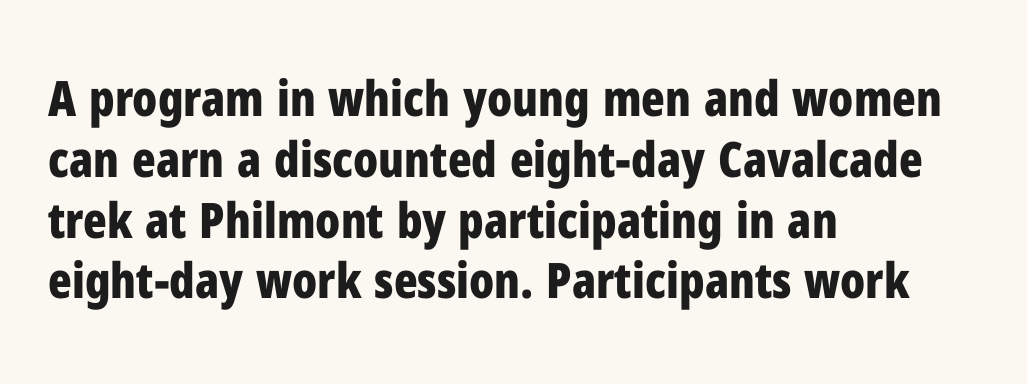
Q: Is the text bold? A: Yes.
Q: Is the text italic (slanted)? A: No, it is upright.
Q: Is the typeface a serif or a sans-serif typeface? A: Sans-serif.
Q: Is the text underlined? A: No.
Q: How is the paragraph aligned? A: Left-aligned.
Q: Is the spacing between letters normal or unusually wide? A: Normal.
Q: Width (condensed, normal, or wide)? A: Condensed.
Q: Stroke contrast? A: Low.
Q: x-height? A: Medium.
Q: Monospaced? A: No.
